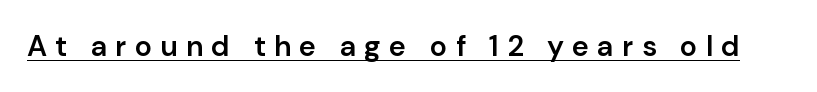
Letter spacing: wide. This is sans-serif lettering, the kind often seen on screens and signage. Descenders here cross a horizontal rule under the line. The typography opts for an upright posture over an oblique one. Typographic density is moderately raised because the face is semibold.
